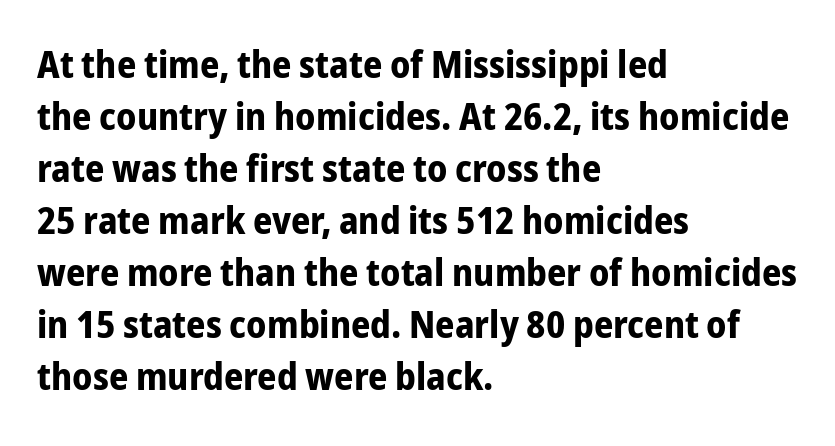
Q: Is the text bold? A: Yes.
Q: Is the text italic (slanted)? A: No, it is upright.
Q: Is the typeface a serif or a sans-serif typeface? A: Sans-serif.
Q: Is the text underlined? A: No.
Q: How is the paragraph aligned? A: Left-aligned.
Q: Is the spacing between letters normal or unusually wide? A: Normal.
Q: Is the spacing between lines tight, normal or loose? A: Normal.
Q: Width (condensed, normal, or wide)? A: Condensed.
Q: Stroke contrast? A: Low.
Q: x-height? A: Medium.
Q: Monospaced? A: No.
